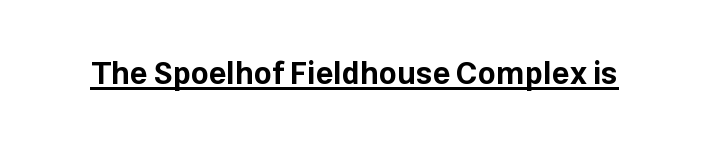
The image shows 31 px bold sans-serif type, upright; set normal letter spacing, underlined; low stroke contrast and a medium x-height.
